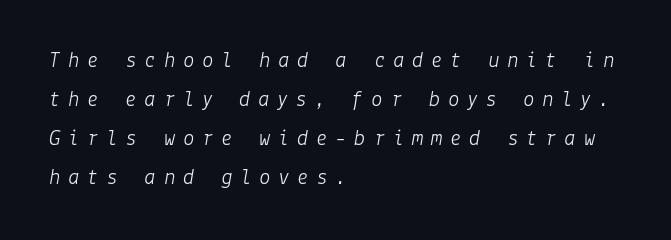
Q: Is the text bold? A: No.
Q: Is the text italic (slanted)? A: Yes, it leans right by about 9 degrees.
Q: Is the text underlined? A: No.
Q: How is the paragraph aligned? A: Left-aligned.
Q: Is the spacing between letters normal or unusually wide? A: Unusually wide.
Q: Is the spacing between lines tight, normal or loose? A: Normal.
